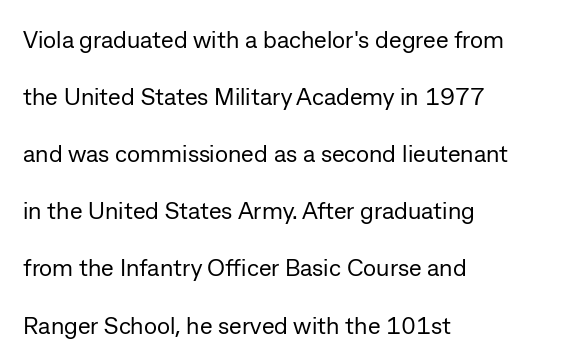
The image shows 24 px text type, upright; set left-aligned, loose line spacing (2.38x), normal letter spacing, not underlined.
